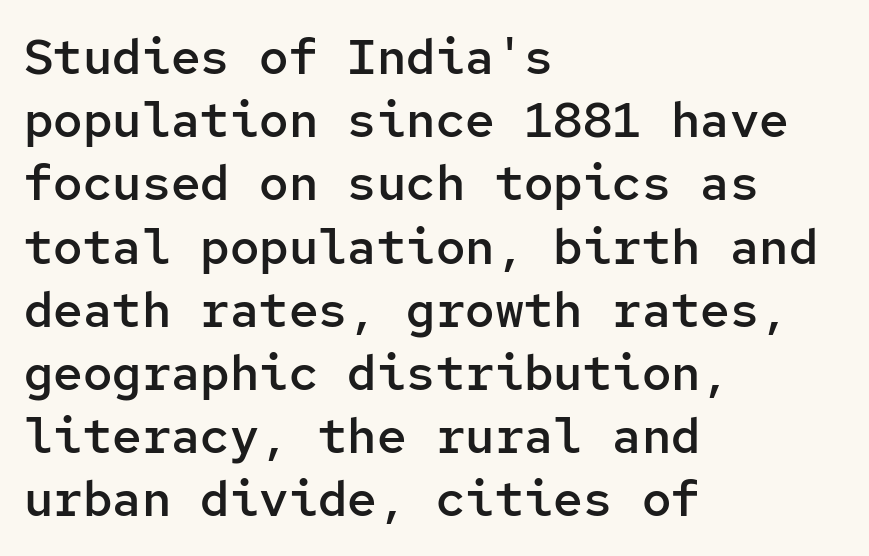
Q: Is the text bold? A: Semi-bold.
Q: Is the text italic (slanted)? A: No, it is upright.
Q: Is the typeface a serif or a sans-serif typeface? A: Sans-serif.
Q: Is the text underlined? A: No.
Q: How is the paragraph aligned? A: Left-aligned.
Q: Is the spacing between letters normal or unusually wide? A: Normal.
Q: Is the spacing between lines tight, normal or loose? A: Normal.
Q: Width (condensed, normal, or wide)? A: Normal.
Q: Stroke contrast? A: Low.
Q: x-height? A: Medium.
Q: Monospaced? A: Yes.
